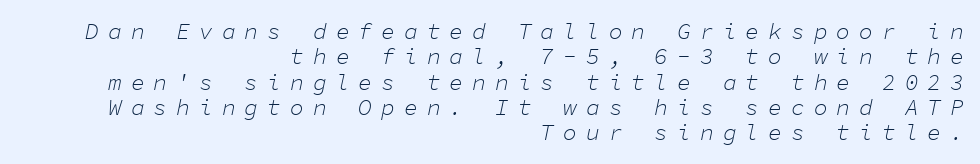
Q: Is the text bold? A: No.
Q: Is the text italic (slanted)? A: Yes, it leans right by about 11 degrees.
Q: Is the text underlined? A: No.
Q: How is the paragraph aligned? A: Right-aligned.
Q: Is the spacing between letters normal or unusually wide? A: Unusually wide.
Q: Is the spacing between lines tight, normal or loose? A: Tight.
